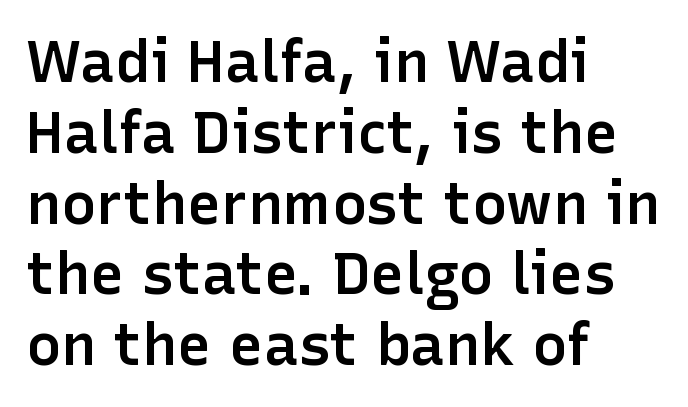
Horizontal alignment here is leftward, the default for most running prose. The specimen omits any rule beneath the text block's lines. Honestly, the letter spacing is just normal — you wouldn't notice it. Unlike a traditional serif, this face leaves its strokes unadorned.
